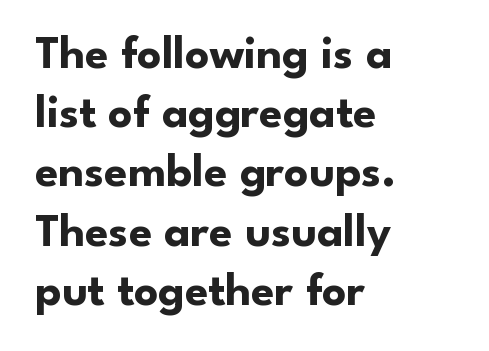
Q: Is the text bold? A: Yes.
Q: Is the text italic (slanted)? A: No, it is upright.
Q: Is the typeface a serif or a sans-serif typeface? A: Sans-serif.
Q: Is the text underlined? A: No.
Q: How is the paragraph aligned? A: Left-aligned.
Q: Is the spacing between letters normal or unusually wide? A: Normal.
Q: Is the spacing between lines tight, normal or loose? A: Normal.
Q: Width (condensed, normal, or wide)? A: Normal.
Q: Stroke contrast? A: Low.
Q: x-height? A: Small.
Q: Monospaced? A: No.
